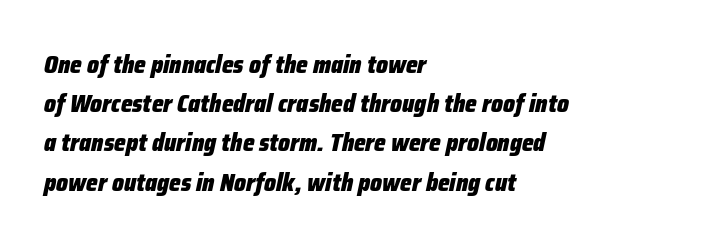
{"italic": "yes", "lean": "right", "slant_degrees": 12, "bold": "yes", "underline": "no", "align": "left", "line_spacing": "normal", "line_spacing_ratio": 1.57, "letter_spacing": "normal", "letter_spacing_em": 0.0, "glyph_px": 25}
